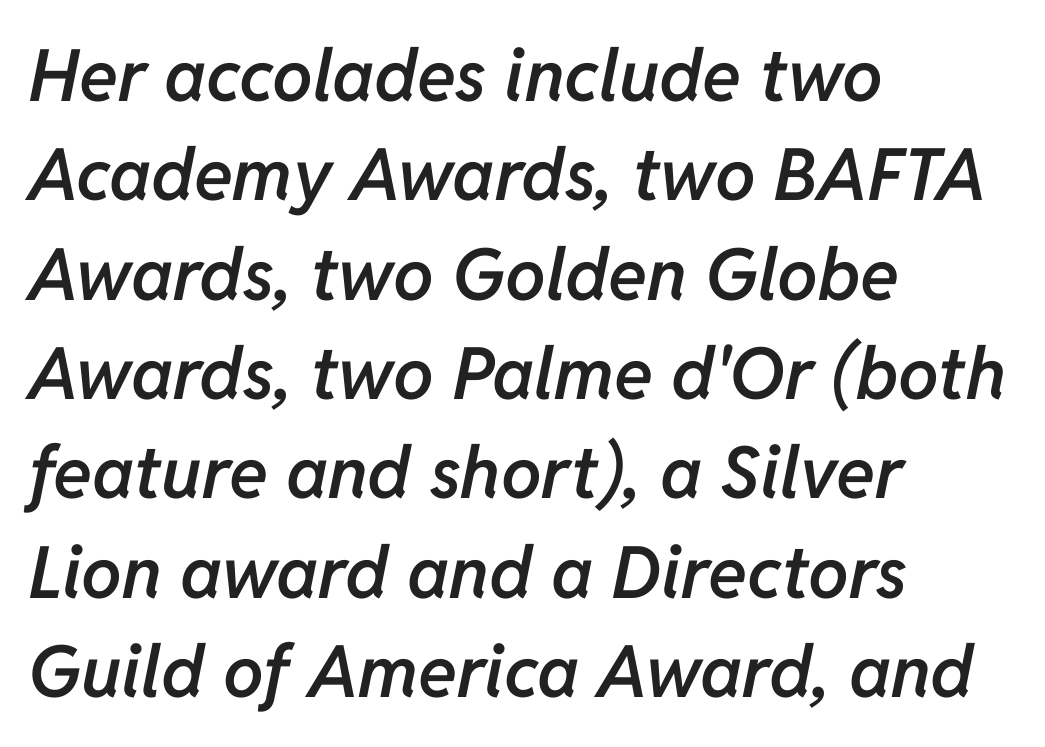
The image shows 72 px semibold type, italic (leaning right); set left-aligned, normal line spacing (1.38x), normal letter spacing, not underlined; low stroke contrast and a medium x-height.
